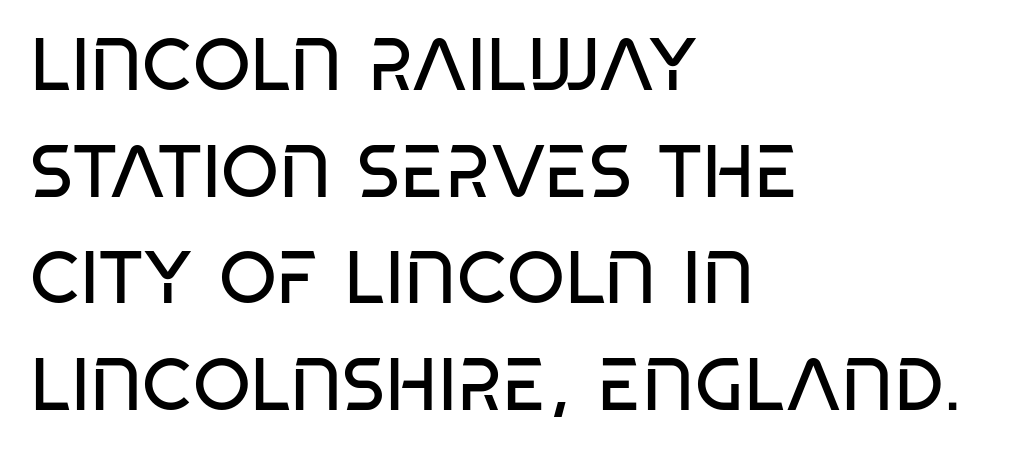
The vertical gap from one line to the next is medium. Check where the strokes stop: nothing finishes them off — pure sans. This sample has the flowing, uneven cadence of proportional lettering. This rendering leaves character spacing at its baseline value. The baseline area is clear. Short and long lines alike share a common starting point at left.
